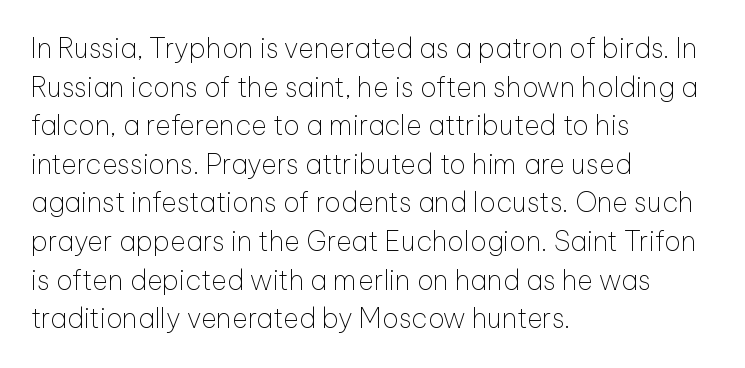
The image shows 27 px text type, upright; set left-aligned, normal line spacing (1.43x), normal letter spacing, not underlined.
